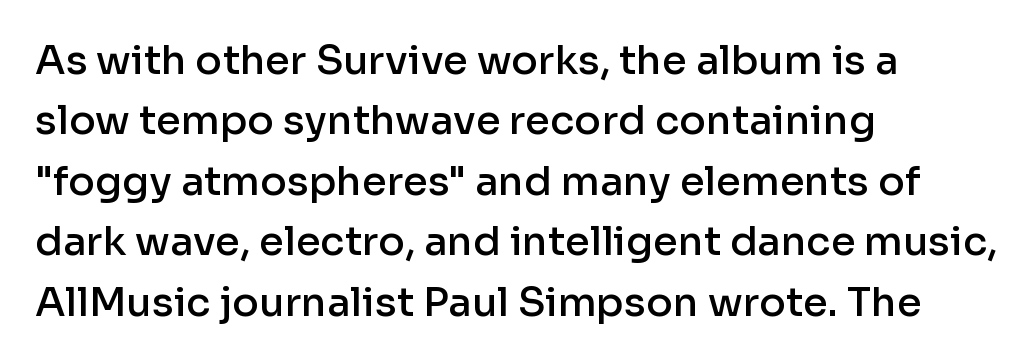
This is the regular roman posture of the typeface. Vertically, the passage feels balanced, rows spaced as you'd expect. Standard letterfit; no display-style spreading of the glyphs. A sans-serif font was chosen for this passage.
